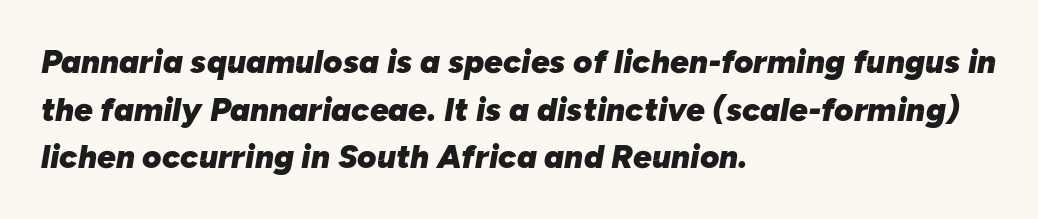
{"italic": "yes", "lean": "right", "slant_degrees": 10, "bold": "yes", "weight": "heavy", "width": "normal", "stroke_contrast": "low", "x_height": "medium", "monospaced": "no", "underline": "no", "align": "left", "line_spacing": "normal", "line_spacing_ratio": 1.44, "letter_spacing": "normal", "letter_spacing_em": 0.0, "glyph_px": 33}
